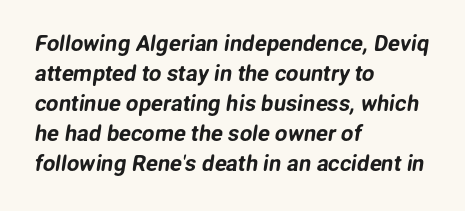
The space between consecutive lines is moderate. Underline: absent. Tracking here is standard; glyphs follow each other at the usual distance. Notice how the passage keeps a crisp vertical edge on the left only.
